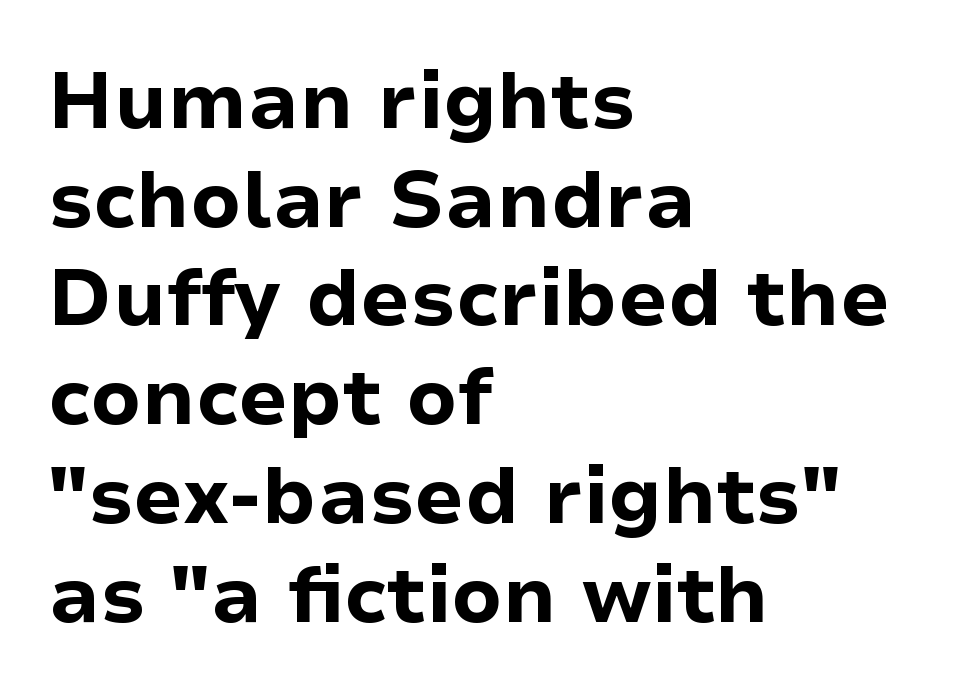
Q: Is the text bold? A: Yes.
Q: Is the text italic (slanted)? A: No, it is upright.
Q: Is the typeface a serif or a sans-serif typeface? A: Sans-serif.
Q: Is the text underlined? A: No.
Q: How is the paragraph aligned? A: Left-aligned.
Q: Is the spacing between letters normal or unusually wide? A: Normal.
Q: Is the spacing between lines tight, normal or loose? A: Normal.
Q: Width (condensed, normal, or wide)? A: Normal.
Q: Stroke contrast? A: Low.
Q: x-height? A: Medium.
Q: Monospaced? A: No.
